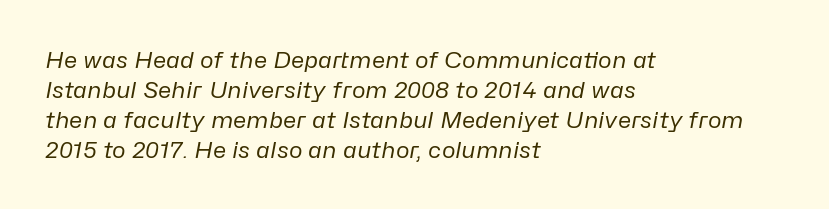
The image shows 23 px text type, italic (leaning right); set left-aligned, normal line spacing (1.3x), normal letter spacing, not underlined.
